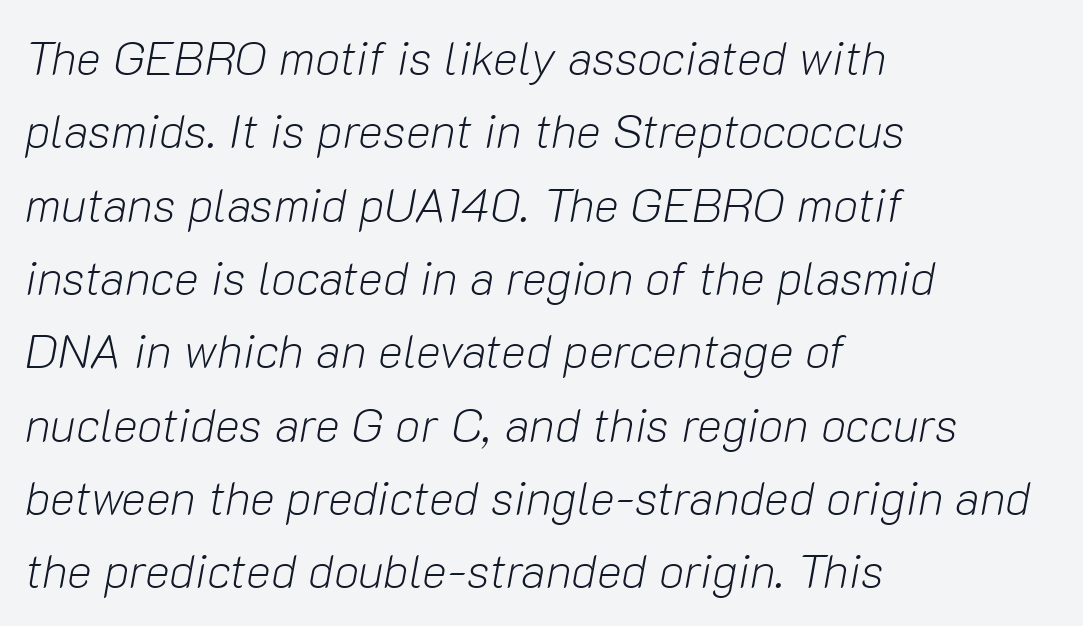
The image shows 47 px light type, italic (leaning right); set left-aligned, normal line spacing (1.56x), normal letter spacing, not underlined; low stroke contrast and a medium x-height.
